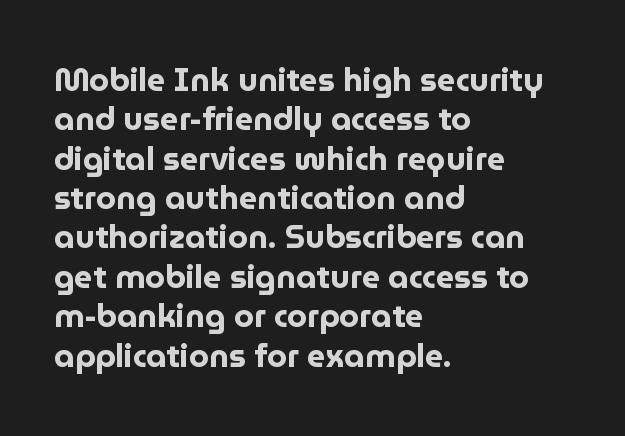
Q: Is the text bold? A: Yes.
Q: Is the text italic (slanted)? A: No, it is upright.
Q: Is the typeface a serif or a sans-serif typeface? A: Sans-serif.
Q: Is the text underlined? A: No.
Q: How is the paragraph aligned? A: Left-aligned.
Q: Is the spacing between letters normal or unusually wide? A: Normal.
Q: Width (condensed, normal, or wide)? A: Normal.
Q: Stroke contrast? A: Low.
Q: x-height? A: Medium.
Q: Monospaced? A: No.
